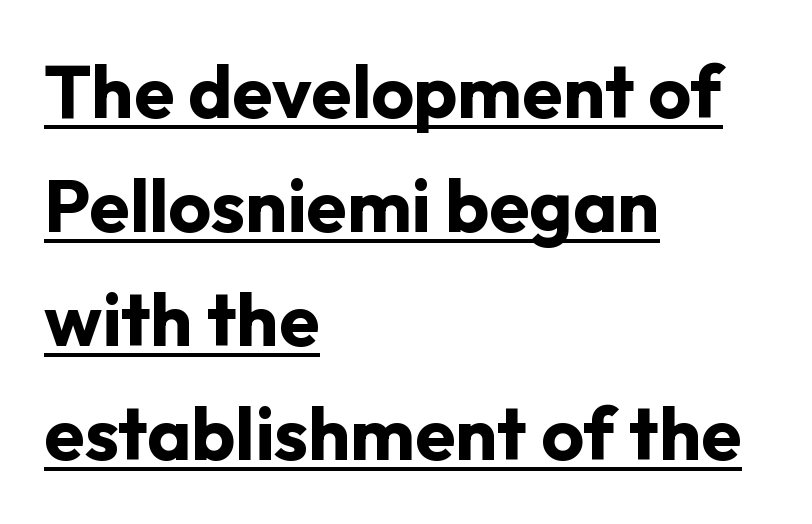
The image shows 74 px bold sans-serif type, upright; set left-aligned, normal line spacing (1.54x), normal letter spacing, underlined; low stroke contrast and a medium x-height.
